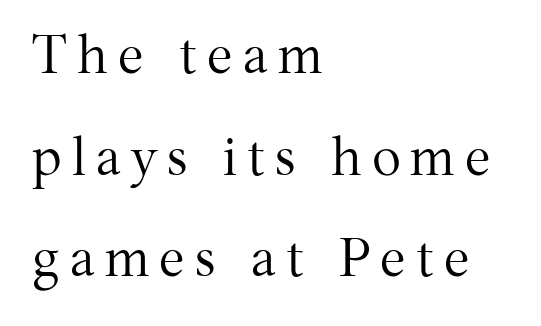
Q: Is the text bold? A: No.
Q: Is the text italic (slanted)? A: No, it is upright.
Q: Is the typeface a serif or a sans-serif typeface? A: Serif.
Q: Is the text underlined? A: No.
Q: How is the paragraph aligned? A: Left-aligned.
Q: Width (condensed, normal, or wide)? A: Normal.
Q: Stroke contrast? A: Medium.
Q: x-height? A: Medium.
Q: Monospaced? A: No.
